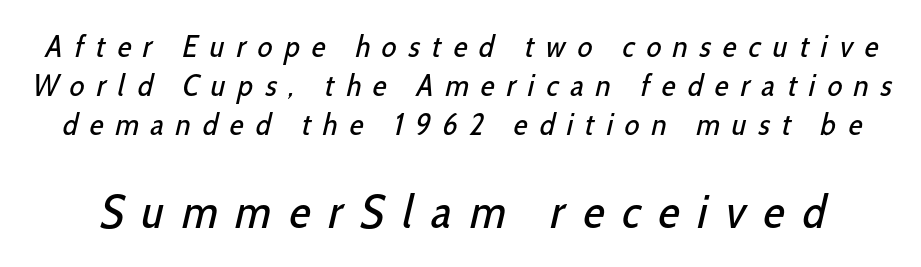
{"serif": "no", "bold": "no", "weight": "regular", "width": "condensed", "stroke_contrast": "low", "x_height": "medium", "monospaced": "no", "underline": "no", "line_spacing": "normal", "line_spacing_ratio": 1.26, "letter_spacing": "wide", "letter_spacing_em": 0.39, "larger_block": "second", "size_ratio": 1.52, "glyph_px": 47}
